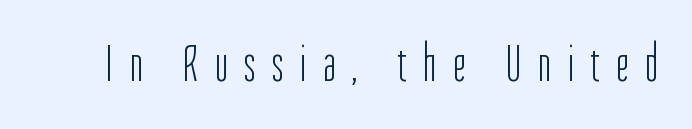
Descenders hang freely into open space. Is this a heavy cut? Hardly; it is regular or lighter. The type is letterspaced generously, with wide tracking. Is there any slant? The stems are plumb. These lines are rendered in a variable-pitch font. Type style note: lacks serifs.
